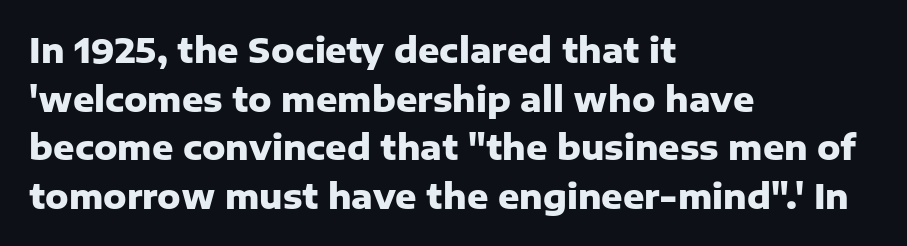
The image shows 33 px heavy sans-serif type, upright; set left-aligned, normal line spacing (1.47x), normal letter spacing, not underlined; low stroke contrast and a medium x-height.
